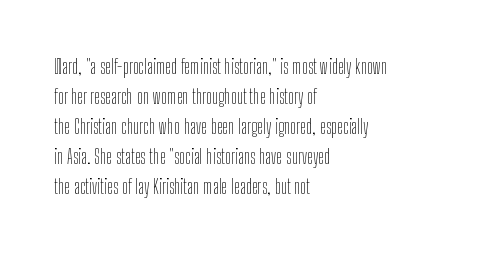
The face looks like a standard text weight, possibly lighter. A normal amount of white space separates one row of letters from the next. Line beginnings align vertically; line endings do not. The horizontal fit of the characters is conventional and even. The passage shown is not underscored anywhere.
